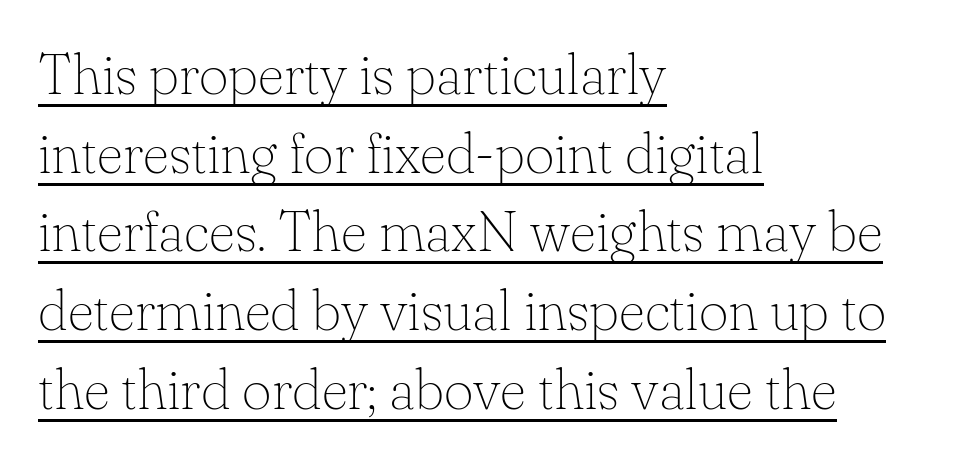
{"serif": "yes", "italic": "no", "bold": "no", "weight": "thin", "width": "normal", "stroke_contrast": "low", "x_height": "small", "monospaced": "no", "underline": "yes", "align": "left", "line_spacing": "normal", "line_spacing_ratio": 1.38, "letter_spacing": "normal", "letter_spacing_em": 0.0, "glyph_px": 57}
